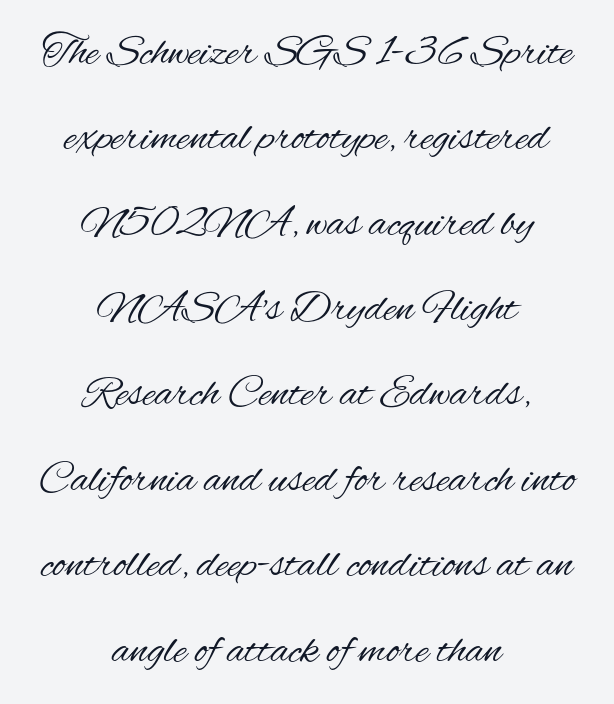
Q: Is the text bold? A: No.
Q: Is the text italic (slanted)? A: Yes.
Q: Is the typeface a serif or a sans-serif typeface? A: Sans-serif.
Q: Is the text underlined? A: No.
Q: How is the paragraph aligned? A: Centered.
Q: Is the spacing between letters normal or unusually wide? A: Normal.
Q: Is the spacing between lines tight, normal or loose? A: Loose.
Q: Width (condensed, normal, or wide)? A: Condensed.
Q: Stroke contrast? A: Medium.
Q: x-height? A: Small.
Q: Monospaced? A: No.
